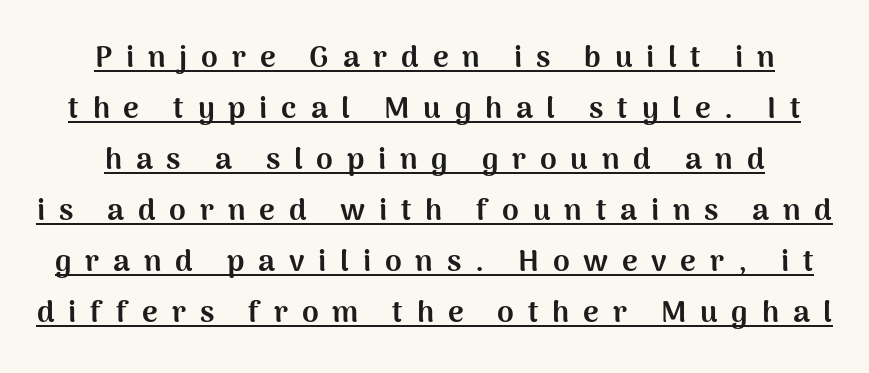
Q: Is the text bold? A: Yes.
Q: Is the text italic (slanted)? A: No, it is upright.
Q: Is the typeface a serif or a sans-serif typeface? A: Sans-serif.
Q: Is the text underlined? A: Yes.
Q: How is the paragraph aligned? A: Centered.
Q: Is the spacing between letters normal or unusually wide? A: Unusually wide.
Q: Is the spacing between lines tight, normal or loose? A: Normal.
Q: Width (condensed, normal, or wide)? A: Normal.
Q: Stroke contrast? A: Medium.
Q: x-height? A: Medium.
Q: Monospaced? A: No.
